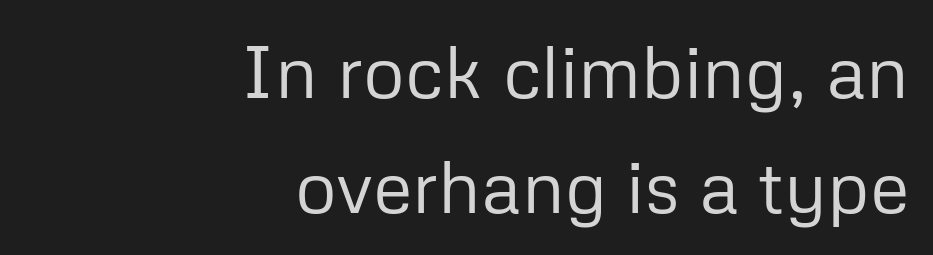
No feet cap the strokes, marking this as sans-serif type. No italicization has been applied; the sample stays upright. You could call the tracking neutral — neither tight nor loose. Clear beneath every line of the passage.
